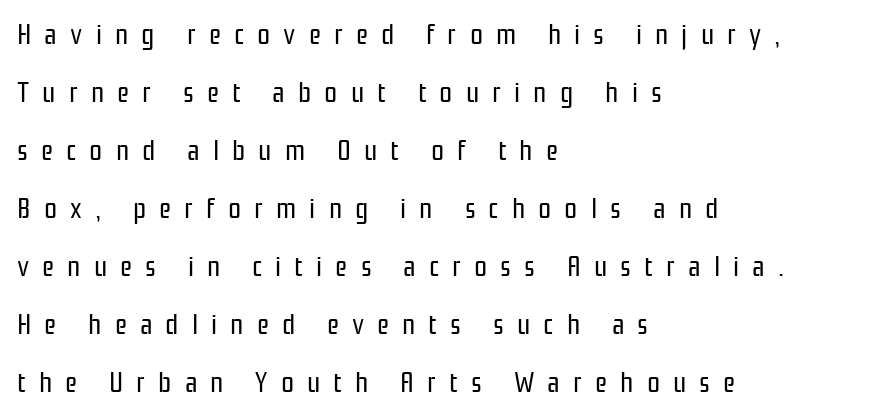
It's the straight-up-and-down kind of type. This sample uses a sans-serif face. Stems and bowls with no extra thickness — not bold. Characters follow at a spacing far wider than the type designer built in. Loosely led — the rows are spread out. A typesetter would call this proportional, since set widths differ per character.
